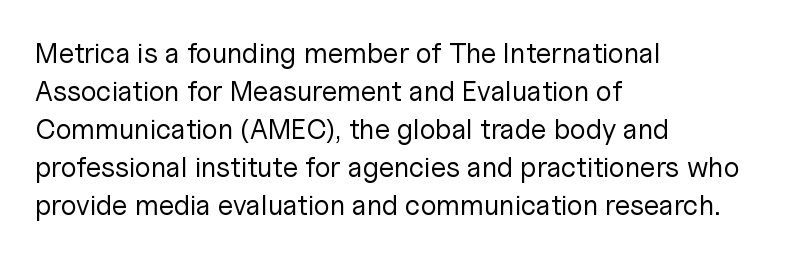
{"serif": "no", "italic": "no", "bold": "no", "weight": "regular", "width": "normal", "stroke_contrast": "low", "x_height": "medium", "monospaced": "no", "underline": "no", "align": "left", "line_spacing": "normal", "line_spacing_ratio": 1.36, "letter_spacing": "normal", "letter_spacing_em": 0.0, "glyph_px": 28}
